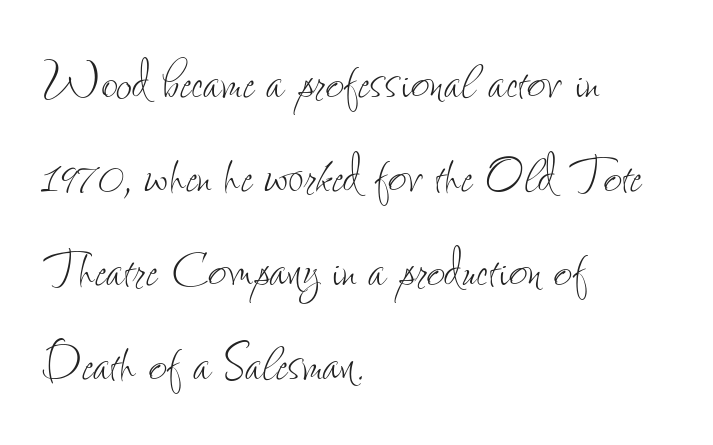
The image shows 64 px thin, condensed type; set left-aligned, normal line spacing (1.47x), normal letter spacing, not underlined; low stroke contrast and a small x-height.
